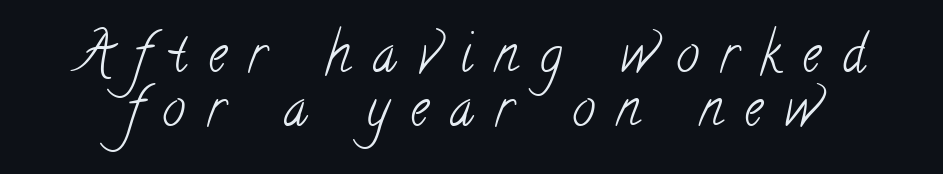
The image shows 52 px light, condensed serif type; set tight line spacing (1.03x), unusually wide letter spacing (+0.42 em), not underlined; low stroke contrast and a small x-height.
